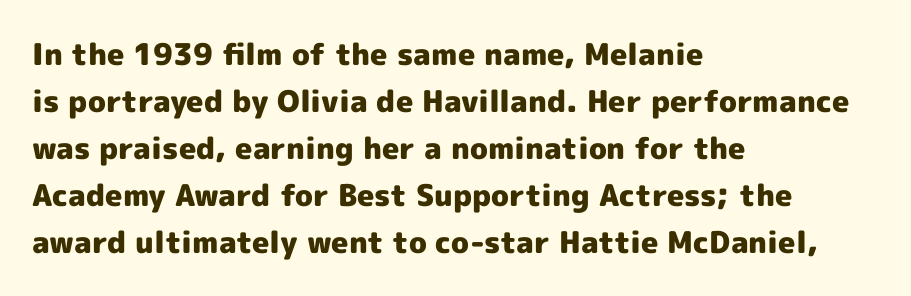
Q: Is the text bold? A: Yes.
Q: Is the text italic (slanted)? A: No, it is upright.
Q: Is the typeface a serif or a sans-serif typeface? A: Sans-serif.
Q: Is the text underlined? A: No.
Q: How is the paragraph aligned? A: Left-aligned.
Q: Is the spacing between letters normal or unusually wide? A: Normal.
Q: Is the spacing between lines tight, normal or loose? A: Normal.
Q: Width (condensed, normal, or wide)? A: Normal.
Q: x-height? A: Medium.
Q: Monospaced? A: No.
